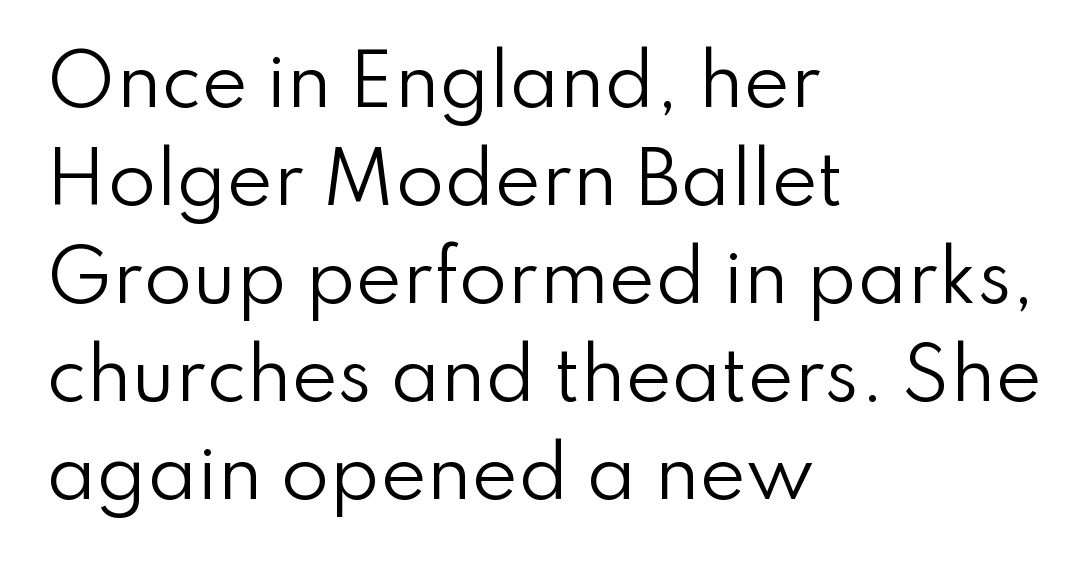
The image shows 70 px regular-weight sans-serif type, upright; set left-aligned, normal line spacing (1.4x), normal letter spacing, not underlined; low stroke contrast and a small x-height.
